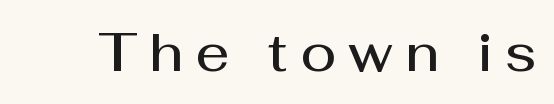
The image shows 53 px semibold sans-serif type, upright; set unusually wide letter spacing (+0.23 em), not underlined; medium stroke contrast and a medium x-height.
